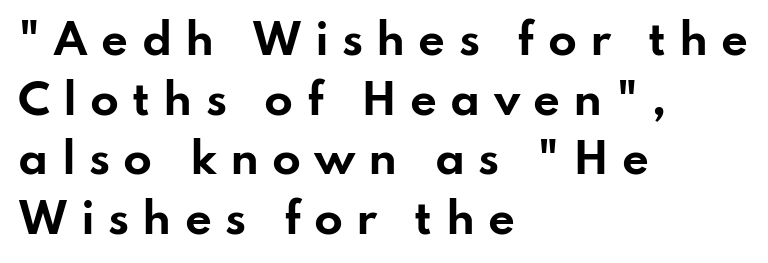
Words float on clear page, feet unadorned. If you measured baseline to baseline, you'd find a middling distance. Each line starts at the same left margin while the right side varies. This sample uses a sans-serif face. Unlike italic type, these characters show no tilt at all.
